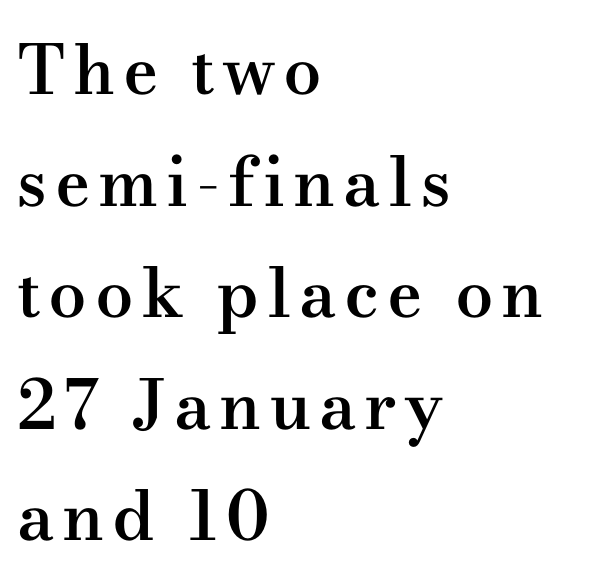
The rendering uses a semibold face; strokes are thickened but not to full bold. The passage shown is typeset with a serif family. All the whitespace from short lines collects on the right. Rows of type keep a routine distance in the vertical direction.
